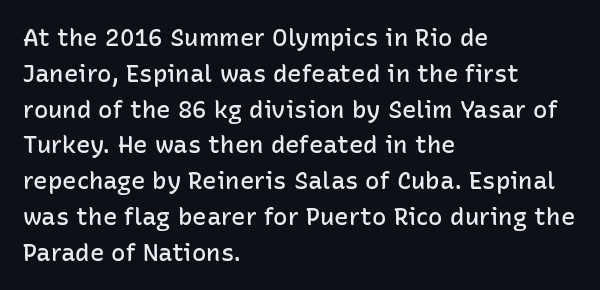
The image shows 24 px text type, upright; set left-aligned, normal line spacing (1.49x), normal letter spacing, not underlined.
